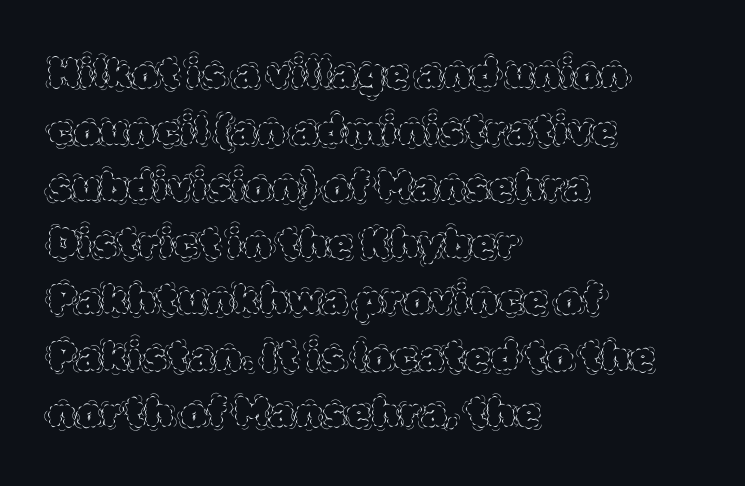
{"italic": "no", "bold": "no", "weight": "thin", "width": "normal", "x_height": "large", "monospaced": "no", "underline": "no", "align": "left", "line_spacing": "normal", "line_spacing_ratio": 1.38, "letter_spacing": "normal", "letter_spacing_em": 0.0, "glyph_px": 41}
